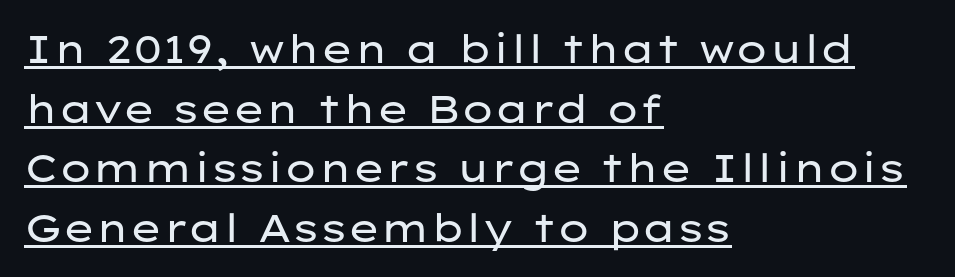
{"serif": "no", "italic": "no", "bold": "no", "weight": "regular", "width": "wide", "stroke_contrast": "low", "x_height": "medium", "monospaced": "no", "underline": "yes", "align": "left", "line_spacing": "normal", "line_spacing_ratio": 1.53, "letter_spacing": "normal", "letter_spacing_em": 0.0, "glyph_px": 39}
